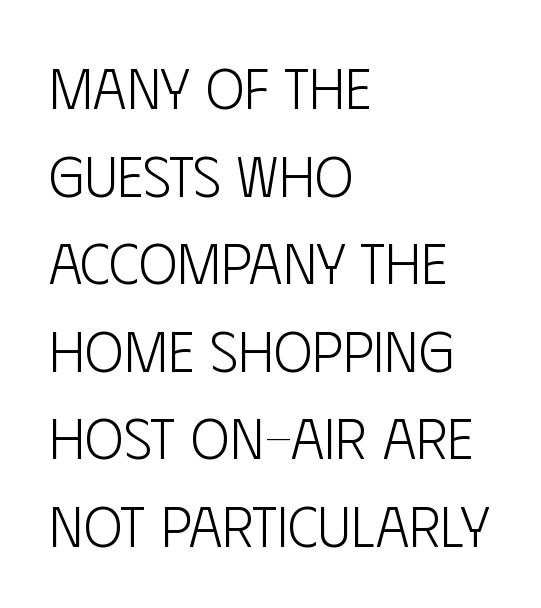
Character widths vary here, with narrow letters taking less room than wide ones. Italic? Not at all — the glyphs are vertical. Vertical stems look standard width or narrower in stroke. This sample uses plain, unmodified letter spacing.
